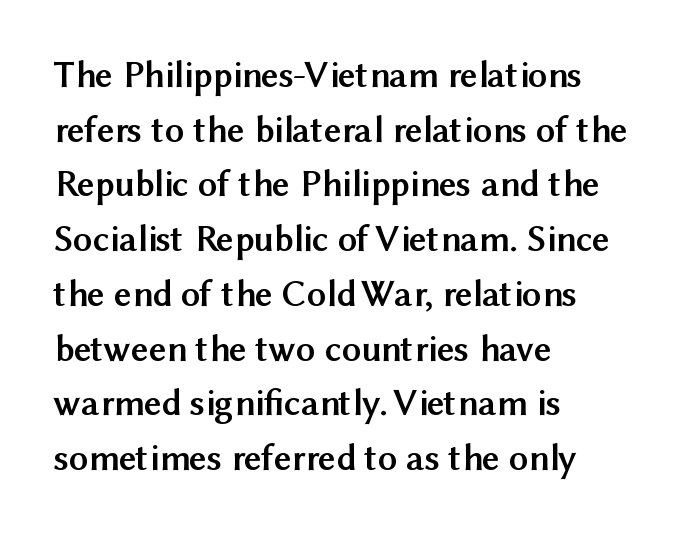
{"serif": "no", "italic": "no", "bold": "yes", "weight": "semibold", "width": "normal", "stroke_contrast": "medium", "x_height": "medium", "monospaced": "no", "underline": "no", "align": "left", "line_spacing": "normal", "line_spacing_ratio": 1.44, "letter_spacing": "normal", "letter_spacing_em": 0.0, "glyph_px": 38}
